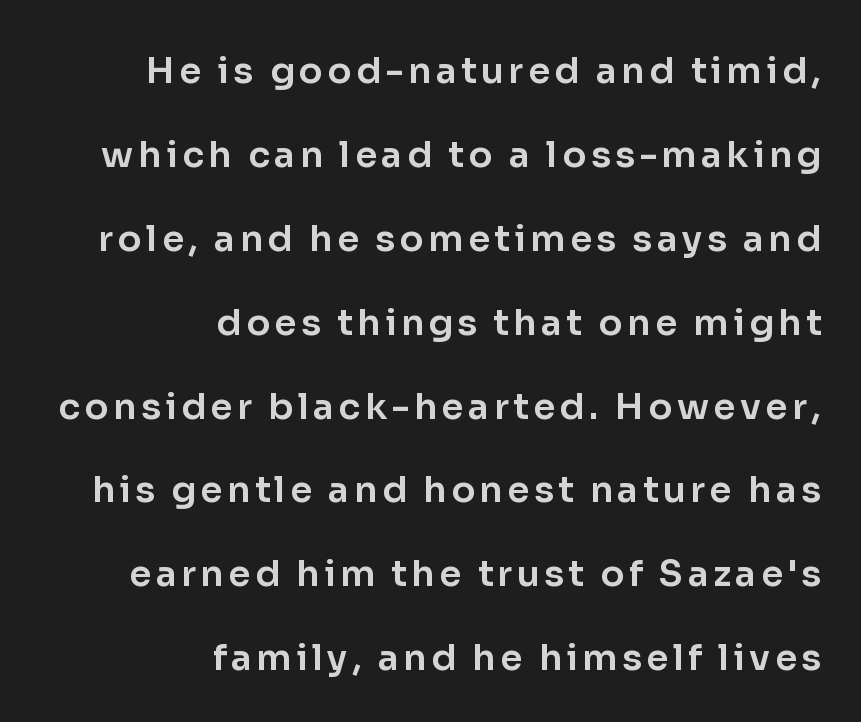
{"serif": "no", "italic": "no", "width": "normal", "stroke_contrast": "low", "x_height": "medium", "monospaced": "no", "underline": "no", "align": "right", "line_spacing": "loose", "line_spacing_ratio": 2.33, "glyph_px": 36}
